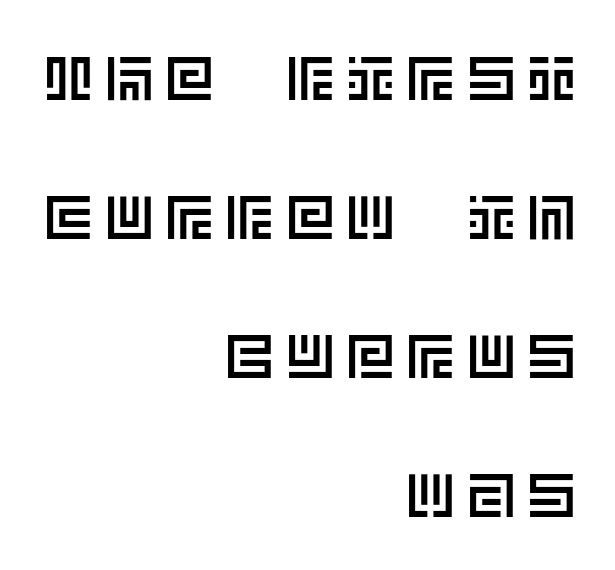
Q: Is the text italic (slanted)? A: No, it is upright.
Q: Is the text underlined? A: No.
Q: How is the paragraph aligned? A: Right-aligned.
Q: Is the spacing between lines tight, normal or loose? A: Loose.
Q: Width (condensed, normal, or wide)? A: Normal.
Q: x-height? A: Large.
